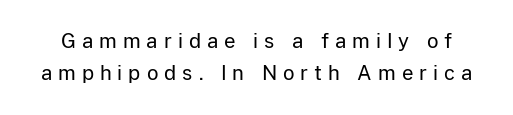
Q: Is the text bold? A: No.
Q: Is the text italic (slanted)? A: No, it is upright.
Q: Is the text underlined? A: No.
Q: Is the spacing between letters normal or unusually wide? A: Unusually wide.
Q: Is the spacing between lines tight, normal or loose? A: Normal.
